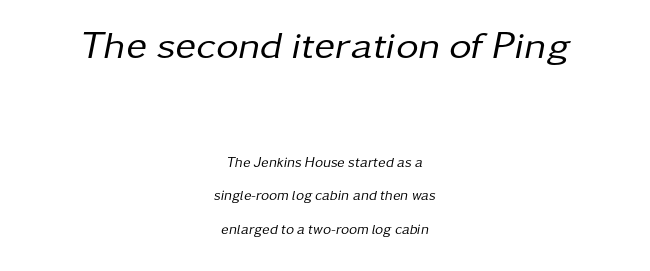
Bold? No — there's no thickening of the strokes. Bare-footed words on every line. Style check: oblique. The text block is weighted toward neither margin, spreading evenly from the middle.
